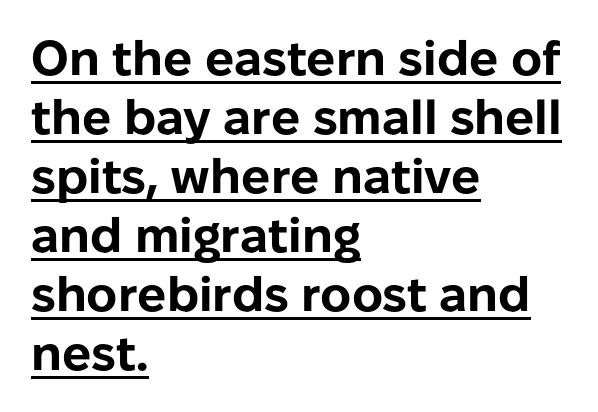
Looks like regular typesetting: each glyph gets only the width it needs. These lines keep a tight, regular rhythm from letter to letter. This rendering employs a face without finishing strokes, i.e., a sans-serif. Which margin do the lines hug? The left one — the right edge is uneven.
